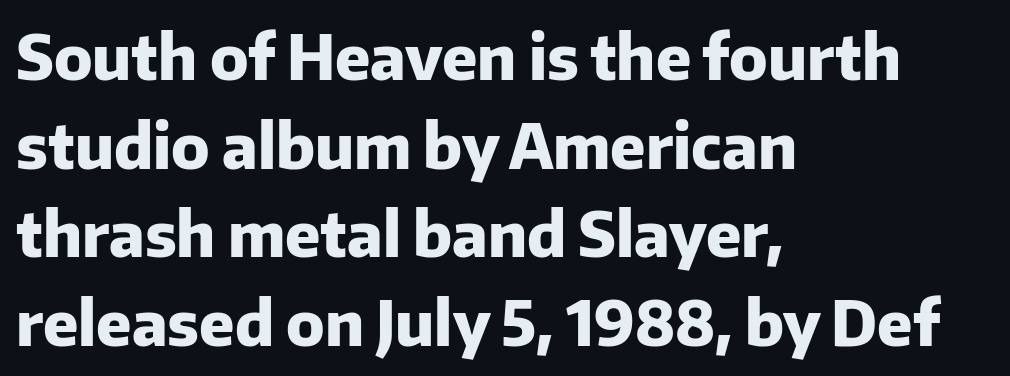
{"serif": "no", "italic": "no", "bold": "yes", "weight": "heavy", "width": "normal", "stroke_contrast": "low", "x_height": "medium", "monospaced": "no", "underline": "no", "align": "left", "line_spacing": "normal", "line_spacing_ratio": 1.43, "letter_spacing": "normal", "letter_spacing_em": 0.0, "glyph_px": 62}
